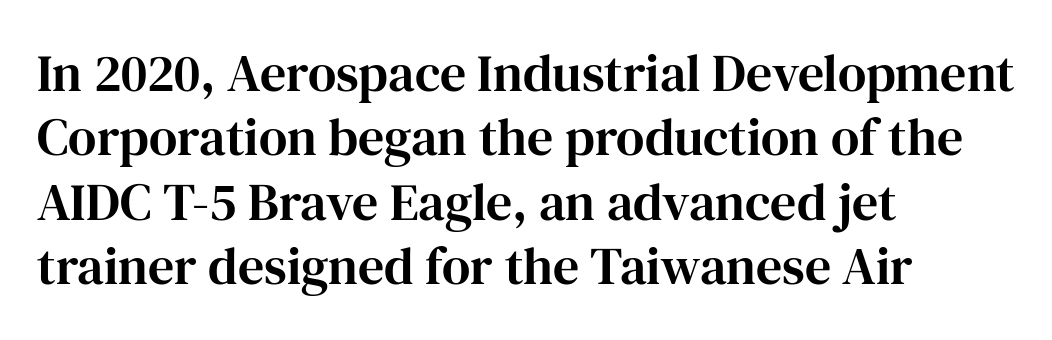
The image shows 52 px serif type, upright; set left-aligned, line spacing 1.24x, normal letter spacing, not underlined; high stroke contrast and a medium x-height.
